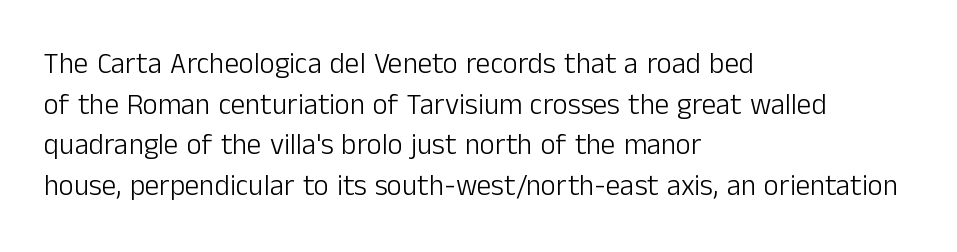
The image shows 29 px light sans-serif type, upright; set left-aligned, normal line spacing (1.4x), normal letter spacing, not underlined; low stroke contrast and a medium x-height.
